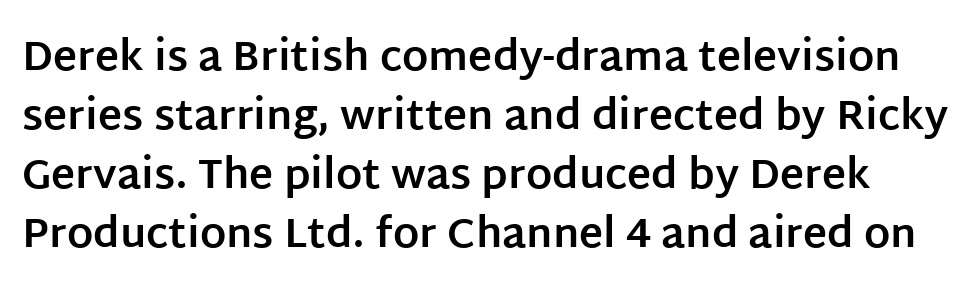
Q: Is the text bold? A: Yes.
Q: Is the text italic (slanted)? A: No, it is upright.
Q: Is the typeface a serif or a sans-serif typeface? A: Sans-serif.
Q: Is the text underlined? A: No.
Q: Is the spacing between letters normal or unusually wide? A: Normal.
Q: Is the spacing between lines tight, normal or loose? A: Normal.
Q: Width (condensed, normal, or wide)? A: Normal.
Q: Stroke contrast? A: Low.
Q: x-height? A: Large.
Q: Monospaced? A: No.
